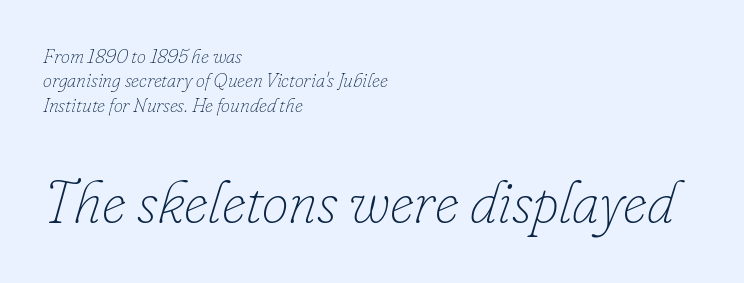
Q: Is the text bold? A: No.
Q: Is the text italic (slanted)? A: Yes, it leans right by about 16 degrees.
Q: Is the text underlined? A: No.
Q: How is the paragraph aligned? A: Left-aligned.
Q: Is the spacing between letters normal or unusually wide? A: Normal.
Q: Which block of text is set in a larger size, the first (top) or the second (bottom)? A: The second (bottom) one.
Q: Width (condensed, normal, or wide)? A: Normal.
Q: Stroke contrast? A: Low.
Q: x-height? A: Small.
Q: Monospaced? A: No.
